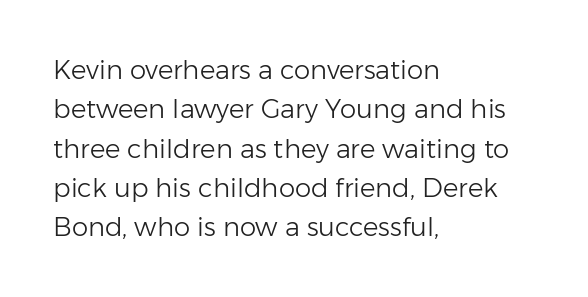
A typesetter would mark this as roman, not italic. Does the leading feel generous? No, just average. The typesetter chose a ragged-right arrangement here. The gaps between neighbouring characters are ordinary and unremarkable. Is this a heavy cut? Hardly; it is regular or lighter. The space directly below the letters is spotless.
